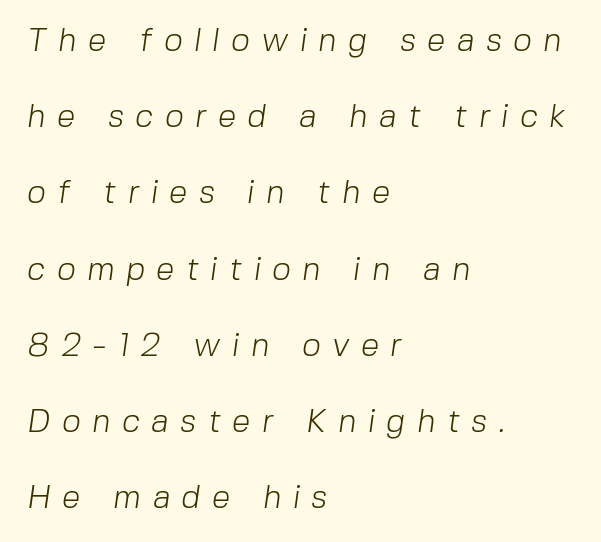
Q: Is the text bold? A: No.
Q: Is the typeface a serif or a sans-serif typeface? A: Sans-serif.
Q: Is the text underlined? A: No.
Q: How is the paragraph aligned? A: Left-aligned.
Q: Is the spacing between letters normal or unusually wide? A: Unusually wide.
Q: Is the spacing between lines tight, normal or loose? A: Loose.
Q: Width (condensed, normal, or wide)? A: Normal.
Q: Stroke contrast? A: Low.
Q: x-height? A: Medium.
Q: Monospaced? A: No.
